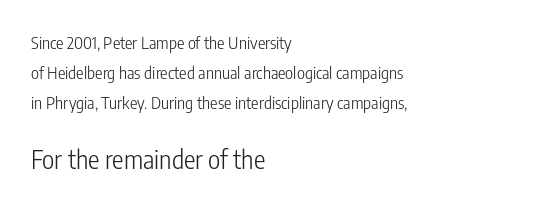
The image shows 26 px text type, upright; set left-aligned, line spacing 1.76x, normal letter spacing, not underlined; the second (bottom) block is 1.53x larger.
